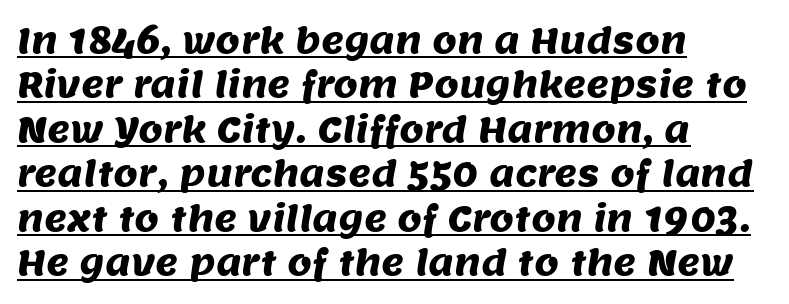
The image shows 35 px sans-serif type; set left-aligned, normal line spacing (1.27x), normal letter spacing, underlined; medium stroke contrast and a large x-height.
